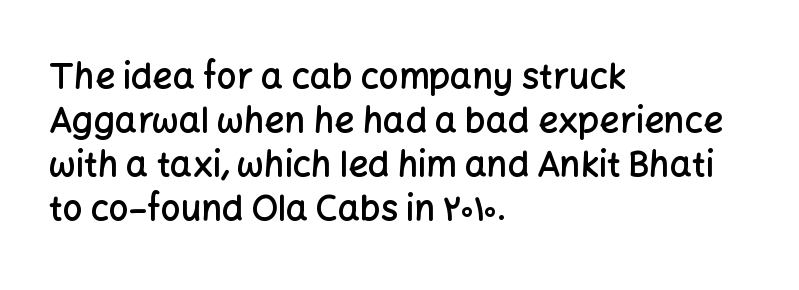
Q: Is the text bold? A: Semi-bold.
Q: Is the text italic (slanted)? A: No, it is upright.
Q: Is the typeface a serif or a sans-serif typeface? A: Sans-serif.
Q: Is the text underlined? A: No.
Q: How is the paragraph aligned? A: Left-aligned.
Q: Is the spacing between letters normal or unusually wide? A: Normal.
Q: Is the spacing between lines tight, normal or loose? A: Normal.
Q: Width (condensed, normal, or wide)? A: Normal.
Q: Stroke contrast? A: Low.
Q: x-height? A: Medium.
Q: Monospaced? A: No.
